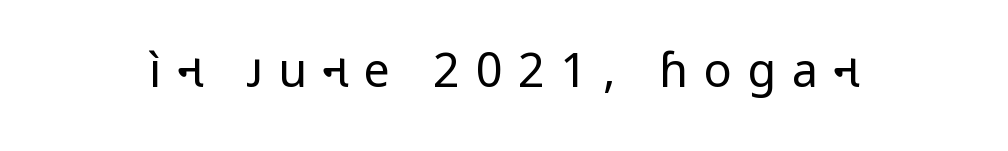
The baseline area is clear. Ascenders rise straight up at ninety degrees. Each stroke keeps to a modest, everyday thickness or less. Varying glyph widths throughout — classic text-font behaviour. What kind of face is this? One without serifs — a sans. Loose tracking; the words dissolve into strings of separated letters.
